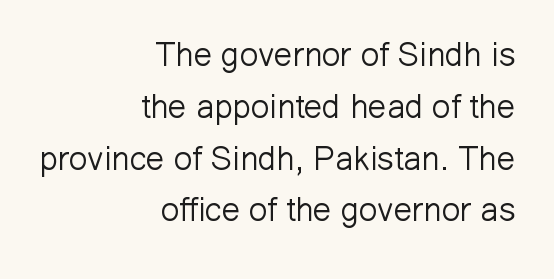
Q: Is the text bold? A: No.
Q: Is the text italic (slanted)? A: No, it is upright.
Q: Is the typeface a serif or a sans-serif typeface? A: Sans-serif.
Q: Is the text underlined? A: No.
Q: How is the paragraph aligned? A: Right-aligned.
Q: Is the spacing between letters normal or unusually wide? A: Normal.
Q: Is the spacing between lines tight, normal or loose? A: Normal.
Q: Width (condensed, normal, or wide)? A: Normal.
Q: Stroke contrast? A: Low.
Q: x-height? A: Medium.
Q: Monospaced? A: No.
